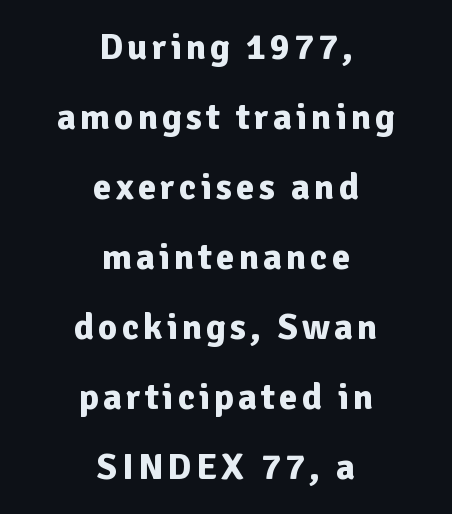
The image shows 37 px bold sans-serif type, upright; set centered, line spacing 1.89x, not underlined; low stroke contrast and a medium x-height.
